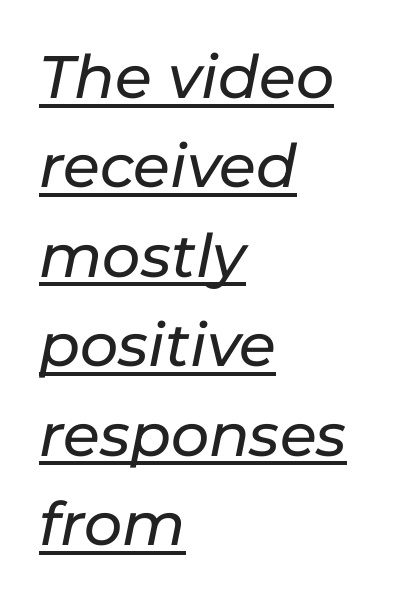
Varying glyph widths throughout — classic text-font behaviour. Style check: oblique. These lines are set flush left with a ragged right edge. You could call the tracking neutral — neither tight nor loose. The line-height multiplier appears to be the usual default. The sample's only ornament is a line tracing under the words.
